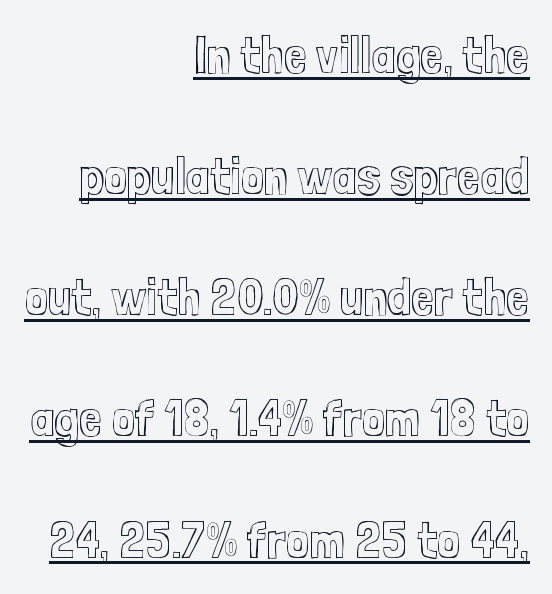
Q: Is the text italic (slanted)? A: No, it is upright.
Q: Is the text underlined? A: Yes.
Q: How is the paragraph aligned? A: Right-aligned.
Q: Is the spacing between letters normal or unusually wide? A: Normal.
Q: Is the spacing between lines tight, normal or loose? A: Loose.
Q: Width (condensed, normal, or wide)? A: Condensed.
Q: x-height? A: Medium.
Q: Monospaced? A: No.
